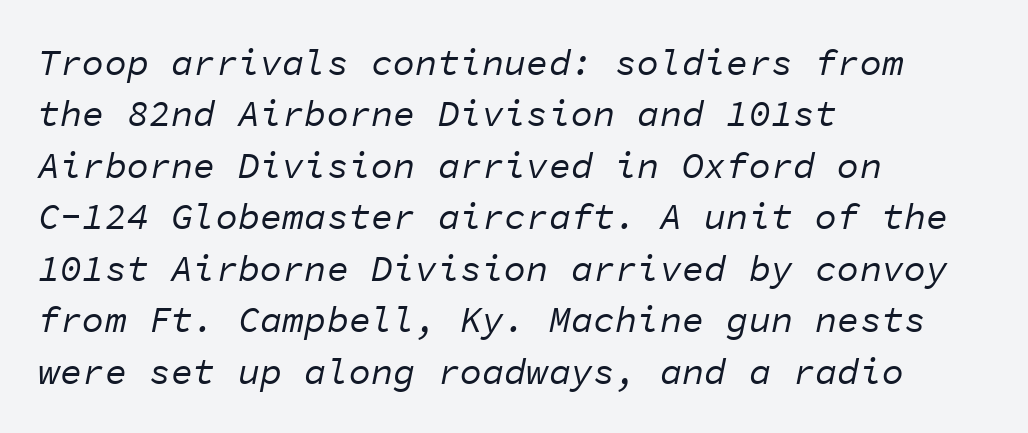
The image shows 37 px regular-weight type, italic (leaning right), monospaced; set left-aligned, normal line spacing (1.39x), normal letter spacing, not underlined; low stroke contrast and a medium x-height.
